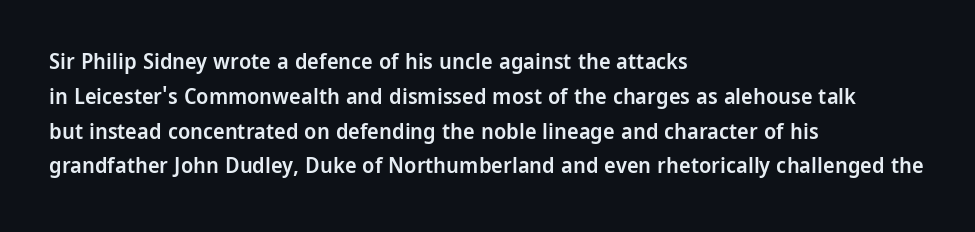
Firm but not heavy-handed strokes: this text is semibold. The specimen omits any rule beneath the text block's lines. Ordinary non-slanted type is in use. Each new line begins a customary step beneath the previous one. The line texture is even and compact thanks to regular tracking.
